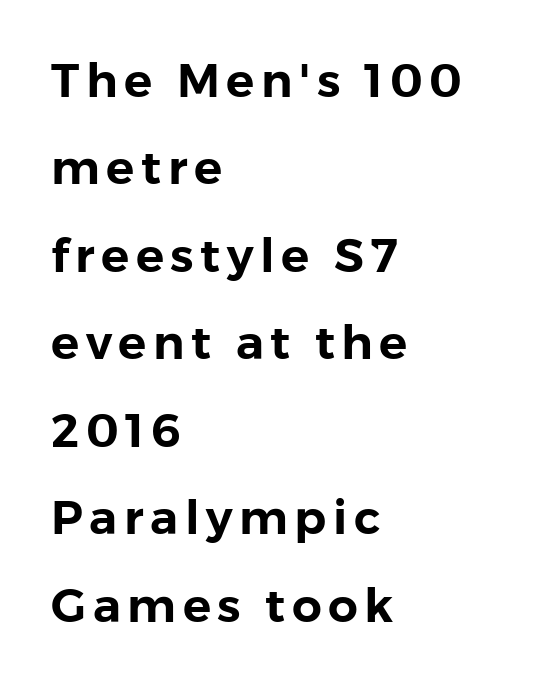
Typographically, this falls in the sans-serif category. No italicization has been applied; the sample stays upright. The compositor pushed each line to the left boundary. Varying glyph widths throughout — classic text-font behaviour.
